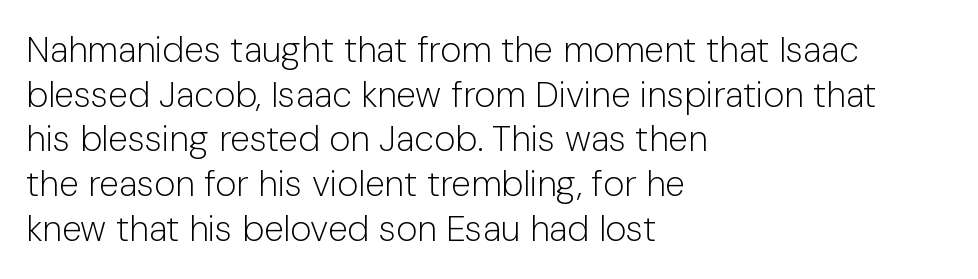
It's the straight-up-and-down kind of type. Type without underlining. Tracking value appears to be zero — textbook default spacing. The passage shown is not bold in any degree.
